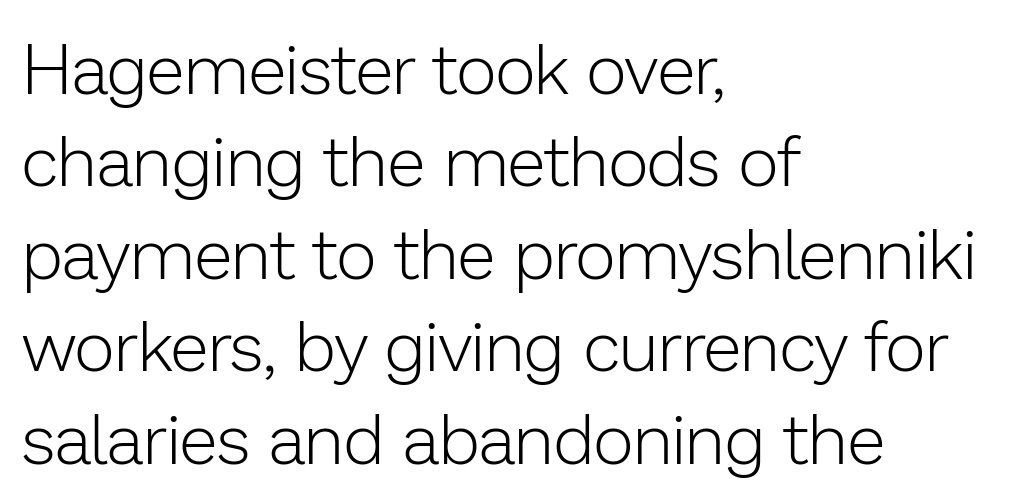
Q: Is the text bold? A: No.
Q: Is the text italic (slanted)? A: No, it is upright.
Q: Is the typeface a serif or a sans-serif typeface? A: Sans-serif.
Q: Is the text underlined? A: No.
Q: How is the paragraph aligned? A: Left-aligned.
Q: Is the spacing between letters normal or unusually wide? A: Normal.
Q: Is the spacing between lines tight, normal or loose? A: Normal.
Q: Width (condensed, normal, or wide)? A: Normal.
Q: Stroke contrast? A: Low.
Q: x-height? A: Medium.
Q: Monospaced? A: No.
